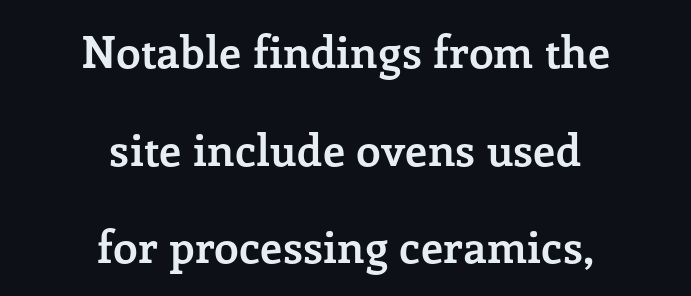
The image shows 44 px semibold serif type, upright; set centered, loose line spacing (2.22x), normal letter spacing, not underlined; low stroke contrast and a medium x-height.
